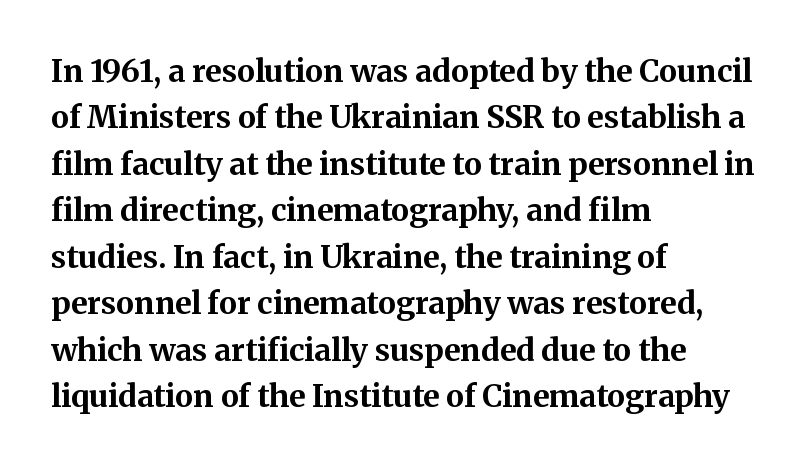
The image shows 31 px bold serif type, upright; set left-aligned, normal line spacing (1.5x), normal letter spacing, not underlined; medium stroke contrast and a medium x-height.
